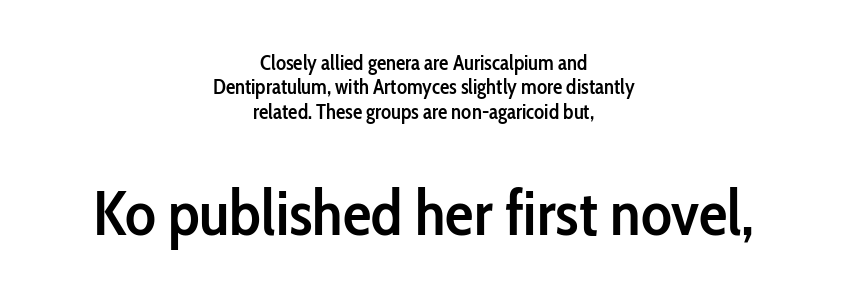
Do the characters align in a grid? No, the font is proportional. The paragraph shown floats in the horizontal middle. Words float on clear page, feet unadorned. The strokes are fattened partway — semibold, not bold.
